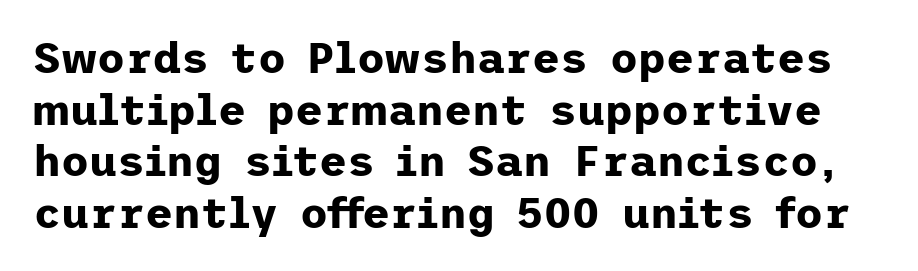
Q: Is the text bold? A: Yes.
Q: Is the text italic (slanted)? A: No, it is upright.
Q: Is the typeface a serif or a sans-serif typeface? A: Sans-serif.
Q: Is the text underlined? A: No.
Q: Is the spacing between letters normal or unusually wide? A: Normal.
Q: Width (condensed, normal, or wide)? A: Normal.
Q: Stroke contrast? A: Low.
Q: x-height? A: Medium.
